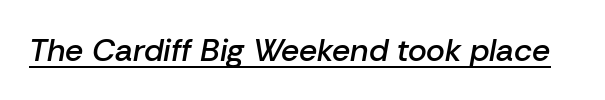
Q: Is the text bold? A: Semi-bold.
Q: Is the text italic (slanted)? A: Yes, it leans right by about 10 degrees.
Q: Is the text underlined? A: Yes.
Q: Is the spacing between letters normal or unusually wide? A: Normal.
Q: Width (condensed, normal, or wide)? A: Normal.
Q: Stroke contrast? A: Low.
Q: x-height? A: Medium.
Q: Monospaced? A: No.
